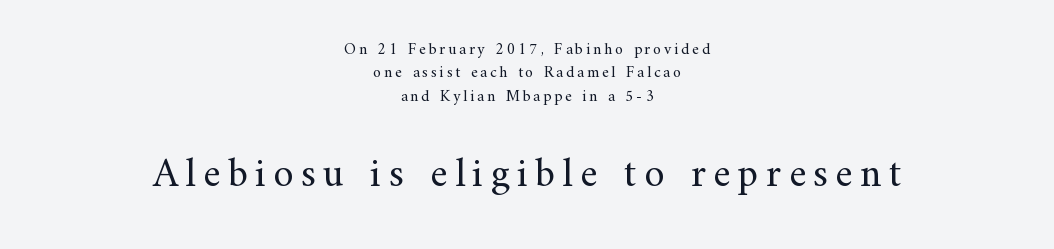
The image shows 41 px regular-weight serif type, upright; set centered, normal line spacing (1.46x), not underlined; the second (bottom) block is 2.56x larger; medium stroke contrast and a small x-height.
